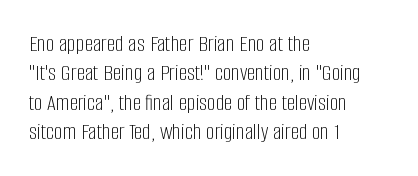
The image shows 24 px text type, upright; set left-aligned, line spacing 1.22x, normal letter spacing, not underlined.
